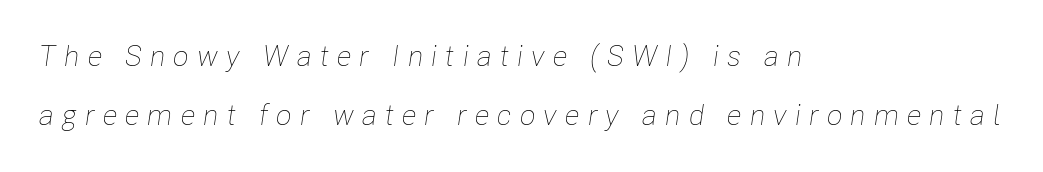
The axis of the letterforms is tilted away from vertical. Does the copy run flush right? No — it runs flush left. Descenders hang freely into open space. The type is letterspaced generously, with wide tracking. You could fit nearly another row in the gap between these rows.
